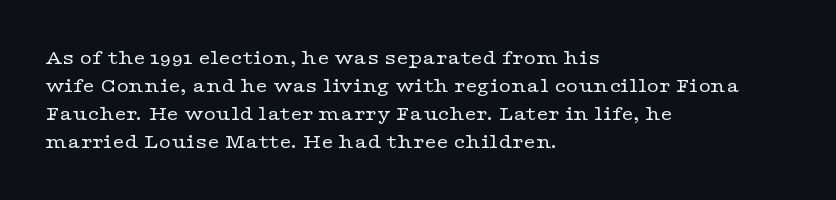
The paragraph has a hard left edge and a soft right edge. Rows of type keep a routine distance in the vertical direction. The letters sit at their default tracking, neither squeezed nor spread. Posture: vertical.
